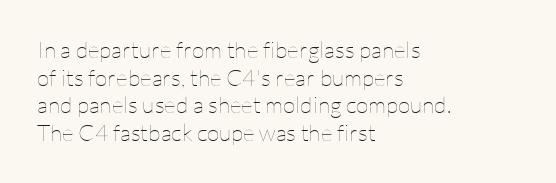
{"italic": "no", "bold": "no", "underline": "no", "align": "left", "line_spacing_ratio": 1.2, "letter_spacing": "normal", "letter_spacing_em": 0.0, "glyph_px": 23}
